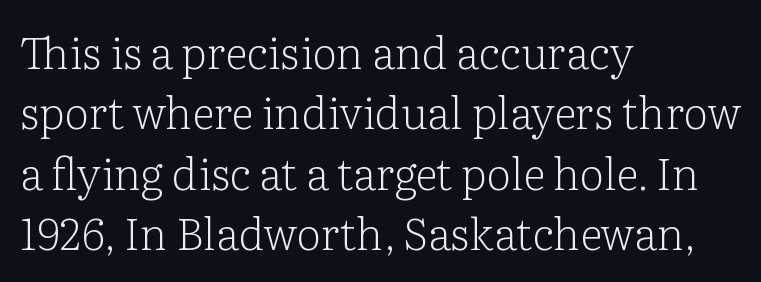
The image shows 44 px light serif type, upright; set left-aligned, normal line spacing (1.37x), normal letter spacing, not underlined; low stroke contrast and a medium x-height.
